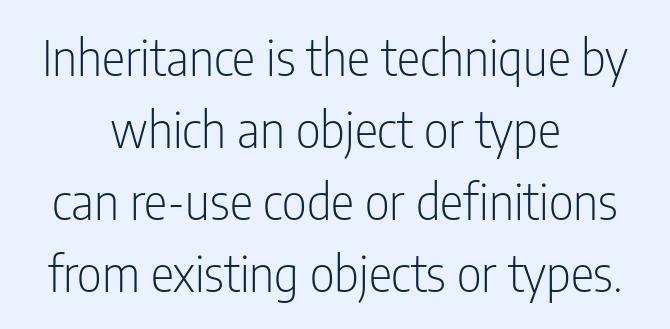
The image shows 49 px light, condensed sans-serif type, upright; set centered, normal line spacing (1.47x), normal letter spacing, not underlined; low stroke contrast and a medium x-height.
